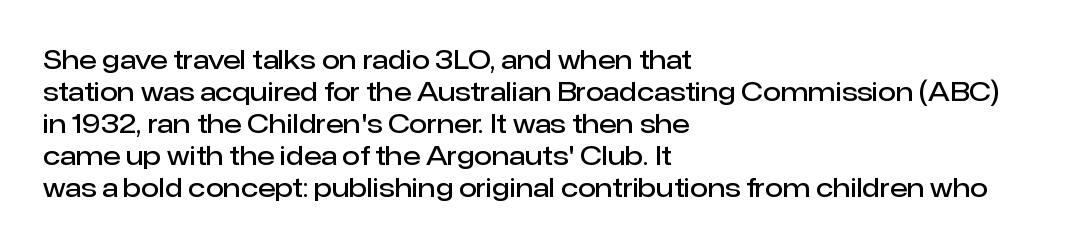
The image shows 26 px text type, upright; set left-aligned, line spacing 1.23x, normal letter spacing, not underlined.
